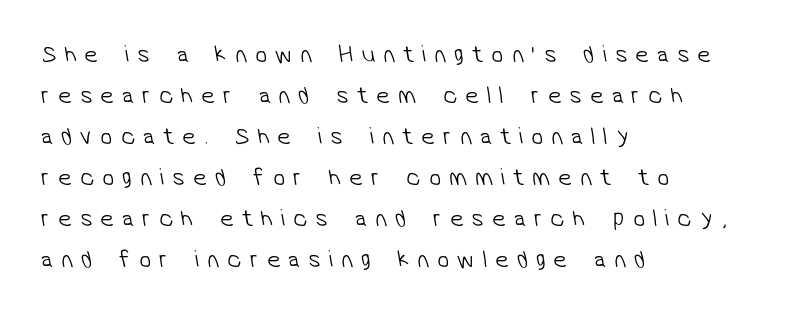
The image shows 24 px text type; set left-aligned, line spacing 1.71x, unusually wide letter spacing (+0.34 em), not underlined.
